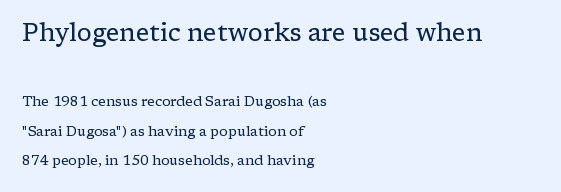
{"italic": "no", "bold": "no", "underline": "no", "align": "left", "line_spacing": "loose", "line_spacing_ratio": 2.12, "letter_spacing": "normal", "letter_spacing_em": 0.0, "larger_block": "first", "size_ratio": 1.79, "glyph_px": 25}
